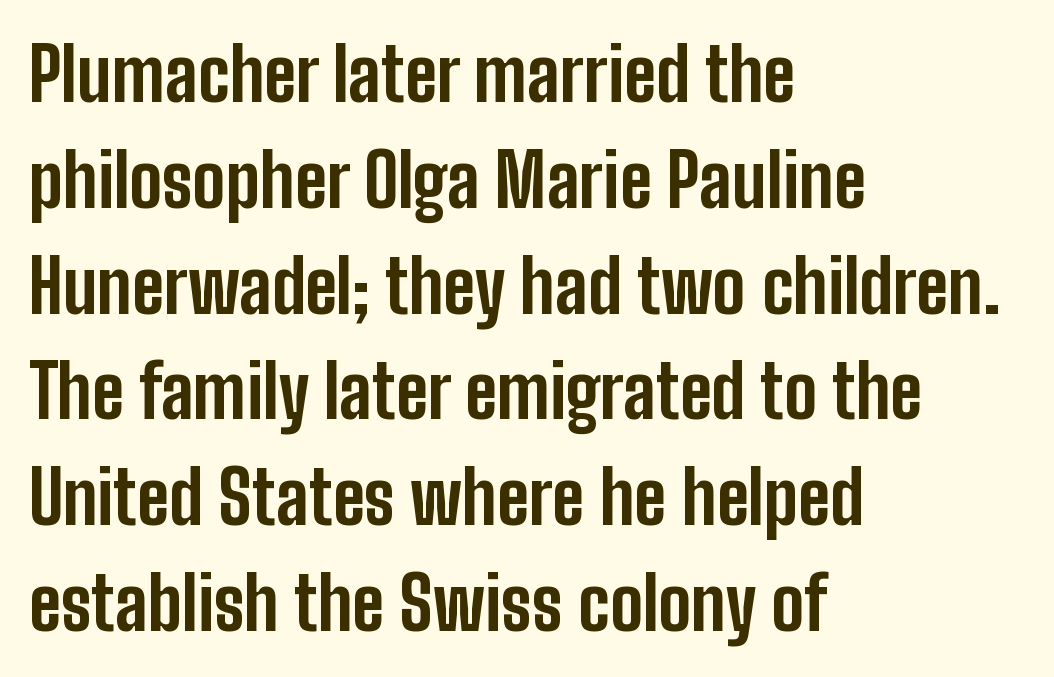
You can tell from the bare stems that sans-serif type was used. The typesetting leans heavy: a genuine bold. Is there any slant? The stems are plumb. The block of text has a typical density, with ordinary space between rows. Check the space under the baseline: it is left empty. These lines keep a tight, regular rhythm from letter to letter.
